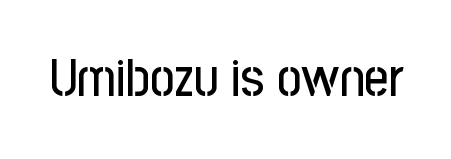
This rendering leaves character spacing at its baseline value. Designer's note — italics off, roman on. Regarding serifs, this sample does without them. Looks like regular typesetting: each glyph gets only the width it needs. Just letters on the line, the space beneath them empty.
